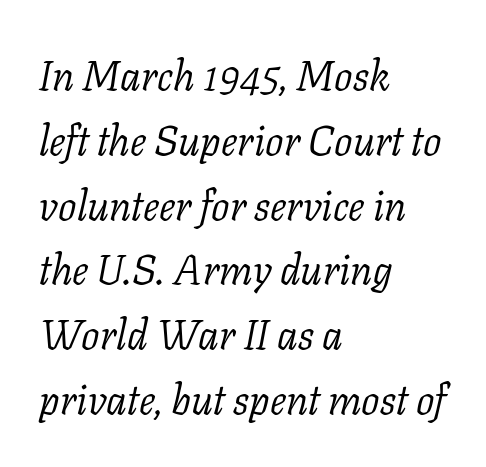
Q: Is the text bold? A: No.
Q: Is the text italic (slanted)? A: Yes, it leans right by about 11 degrees.
Q: Is the typeface a serif or a sans-serif typeface? A: Serif.
Q: Is the text underlined? A: No.
Q: How is the paragraph aligned? A: Left-aligned.
Q: Is the spacing between letters normal or unusually wide? A: Normal.
Q: Is the spacing between lines tight, normal or loose? A: Normal.
Q: Width (condensed, normal, or wide)? A: Normal.
Q: Stroke contrast? A: Low.
Q: x-height? A: Medium.
Q: Monospaced? A: No.
